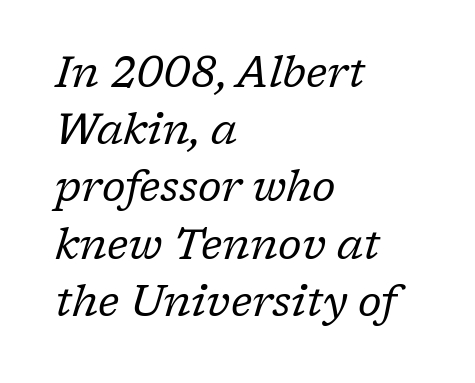
{"serif": "yes", "italic": "yes", "lean": "right", "slant_degrees": 17, "bold": "no", "weight": "regular", "width": "normal", "stroke_contrast": "low", "x_height": "medium", "monospaced": "no", "underline": "no", "align": "left", "line_spacing": "normal", "line_spacing_ratio": 1.33, "letter_spacing": "normal", "letter_spacing_em": 0.0, "glyph_px": 43}
